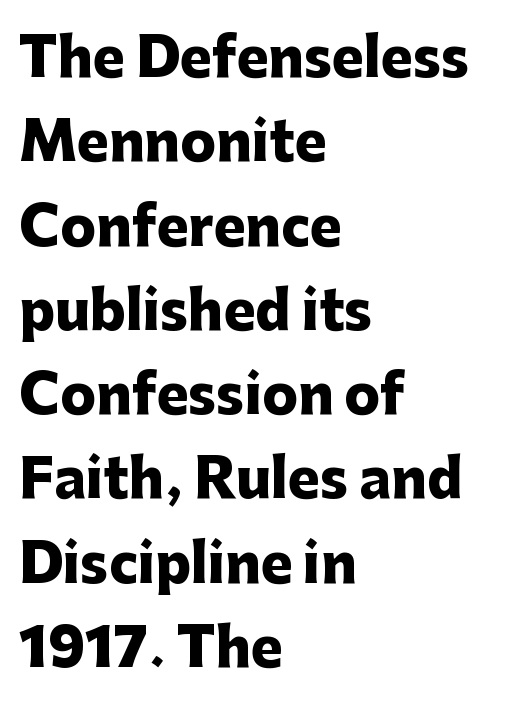
This rendering features lettering with no underline. When letters stand straight like this, we call the style roman or upright. The passage is arranged the way most books set body copy — flush left. Normally led — the rows are evenly, conventionally spaced. Tracking here is standard; glyphs follow each other at the usual distance.
